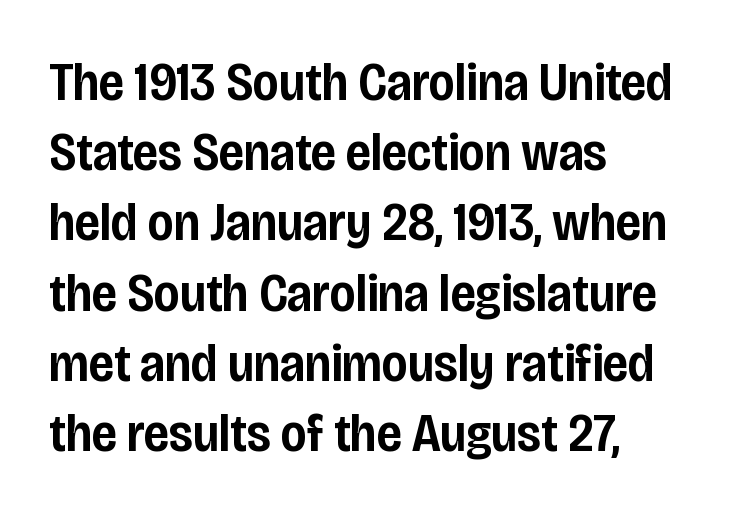
{"serif": "no", "italic": "no", "bold": "semi", "weight": "semibold", "width": "condensed", "stroke_contrast": "low", "x_height": "large", "monospaced": "no", "underline": "no", "align": "left", "line_spacing": "normal", "line_spacing_ratio": 1.3, "letter_spacing": "normal", "letter_spacing_em": 0.0, "glyph_px": 54}
